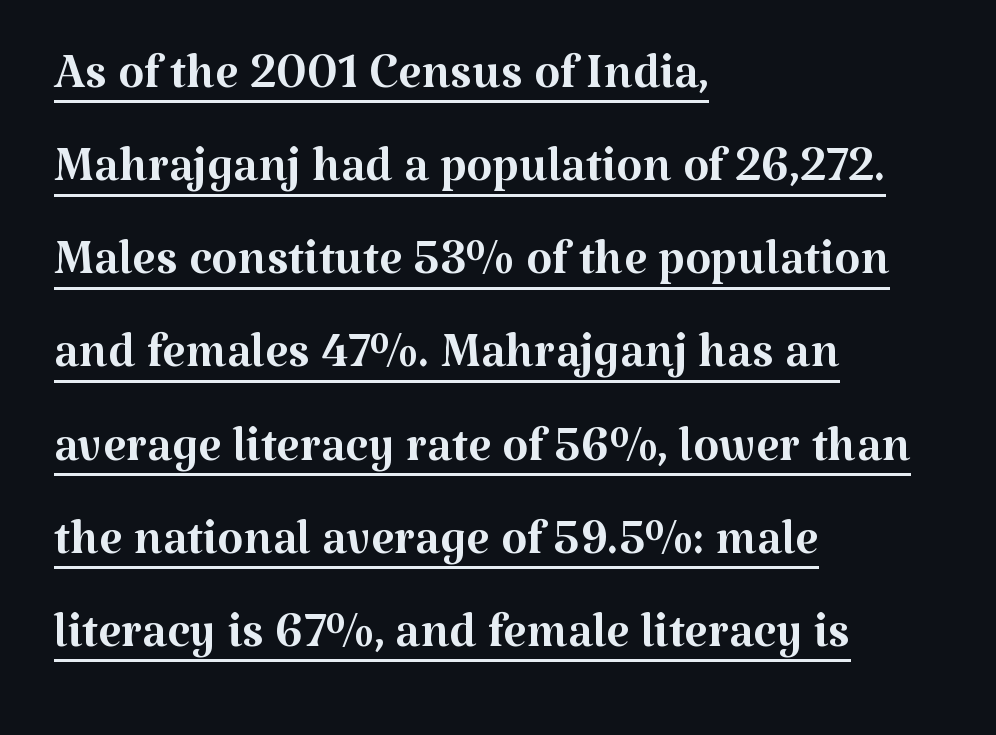
The image shows 67 px regular-weight serif type, upright; set left-aligned, normal line spacing (1.39x), normal letter spacing, underlined; medium stroke contrast and a medium x-height.
